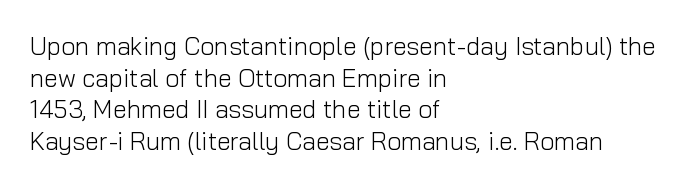
The characters are drawn with everyday or finer stroke widths. The string is rendered with underlining switched off. Leading matches the norm, producing a regular column. This sample uses plain, unmodified letter spacing.
